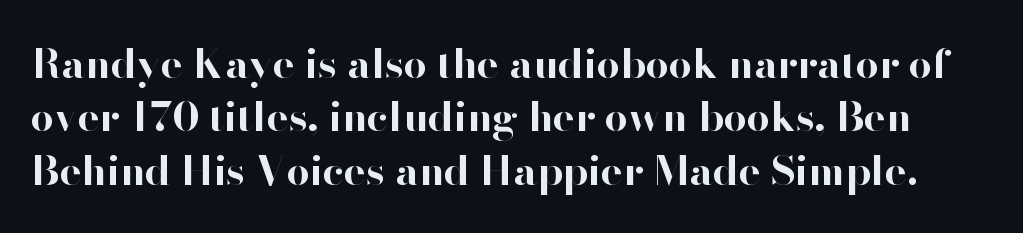
Q: Is the text bold? A: Yes.
Q: Is the text italic (slanted)? A: No, it is upright.
Q: Is the typeface a serif or a sans-serif typeface? A: Sans-serif.
Q: Is the text underlined? A: No.
Q: Is the spacing between letters normal or unusually wide? A: Normal.
Q: Is the spacing between lines tight, normal or loose? A: Normal.
Q: Width (condensed, normal, or wide)? A: Normal.
Q: Stroke contrast? A: High.
Q: x-height? A: Small.
Q: Monospaced? A: No.
